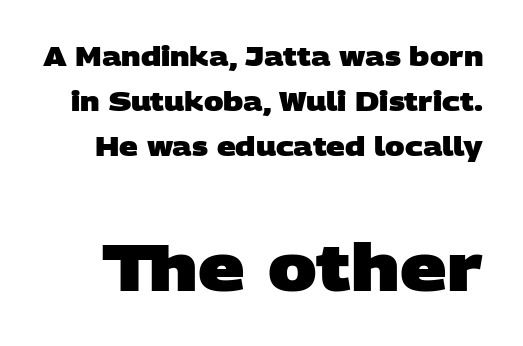
Is the type bold? Yes — the strokes are clearly thick and heavy. The letters carry no serifs — their stems end cleanly without finishing strokes. Just letters on the line, the space beneath them empty. Character size in the trailing block exceeds that of the leading block.
